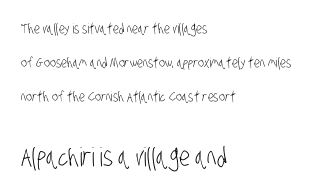
{"bold": "no", "underline": "no", "align": "left", "line_spacing": "loose", "line_spacing_ratio": 2.43, "letter_spacing": "normal", "letter_spacing_em": 0.0, "larger_block": "second", "size_ratio": 1.86, "glyph_px": 26}
